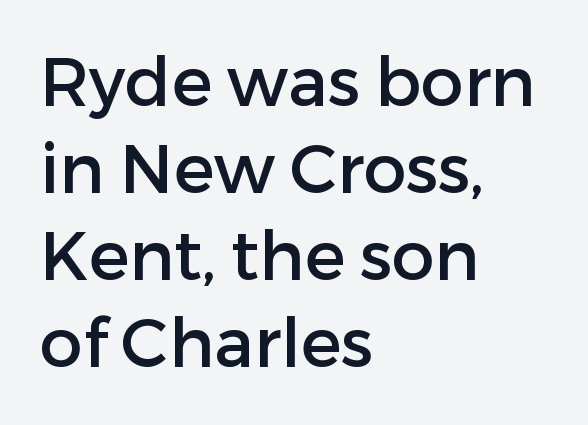
Posture: straight, roman, zero tilt. Reading down the column, the eye jumps a familiar distance to each next line. Serifs: no, the terminals of the letterforms are clean. A typesetter would call this zero additional tracking. Short and long lines alike share a common starting point at left. Unmarked baselines from the first word to the last.
